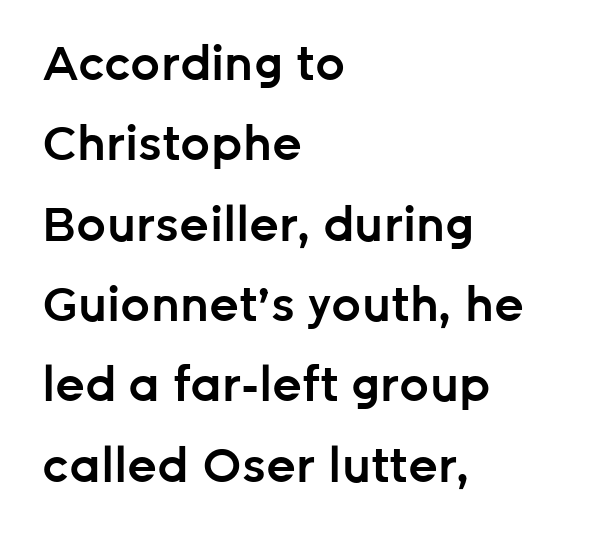
Compared with a centered layout, this one pins lines to the left instead. Regarding serifs, this sample does without them. The rendering uses natural spacing where letterforms have individual widths. The sample has been set in demibold, a notch under bold.
